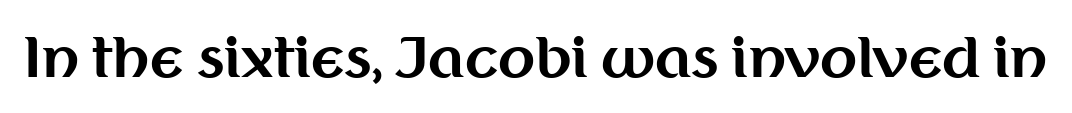
{"serif": "no", "italic": "no", "bold": "yes", "weight": "bold", "width": "normal", "stroke_contrast": "medium", "x_height": "medium", "monospaced": "no", "underline": "no", "letter_spacing": "normal", "letter_spacing_em": 0.0, "glyph_px": 54}
